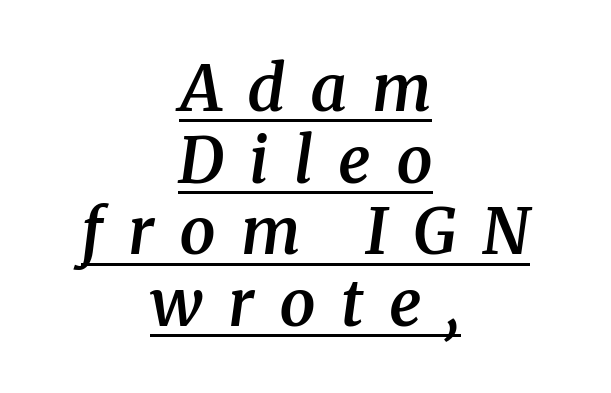
Each line of the rendering has a horizontal stroke beneath the glyphs. Notice the strokes are somewhat thickened but not fully heavy: this is a semibold. Would a proofreader flag this as italicized? Yes. Neither beginnings nor endings align; midpoints do. These lines huddle together more closely than default settings would place them.
